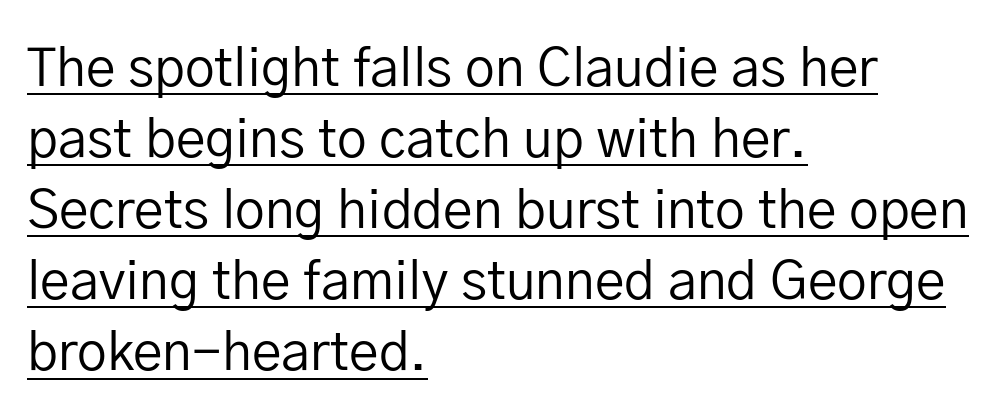
Regarding leading, the lines here are spaced in the standard way. The font family rendered here belongs to the sans-serif group. The rendering uses natural spacing where letterforms have individual widths. Inter-character spacing is left at the font's built-in metrics.
